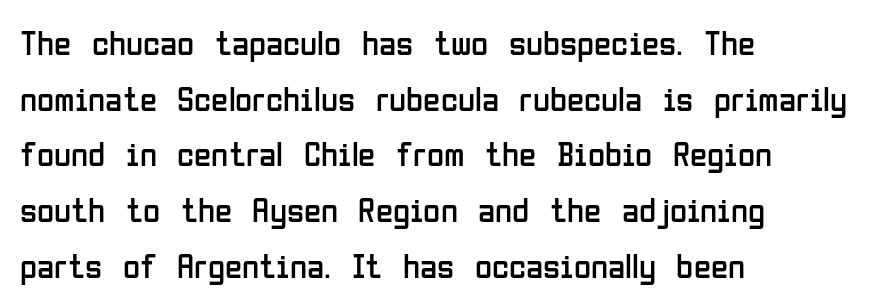
The image shows 35 px regular-weight, condensed sans-serif type, upright; set left-aligned, normal line spacing (1.59x), normal letter spacing, not underlined; low stroke contrast and a medium x-height.
